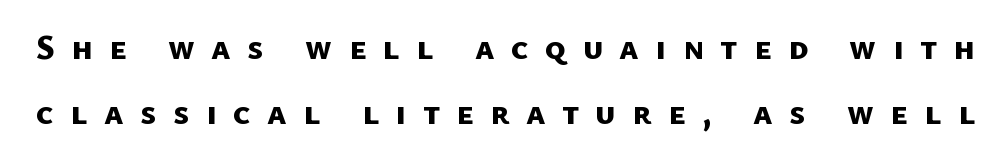
The image shows 35 px bold sans-serif type; set line spacing 1.86x, unusually wide letter spacing (+0.47 em), not underlined; low stroke contrast and a medium x-height.
